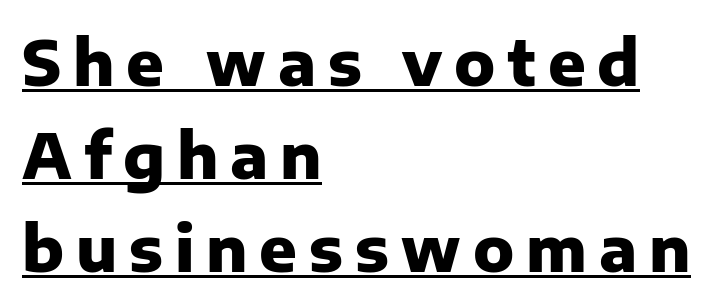
The image shows 62 px heavy sans-serif type, upright; set left-aligned, normal line spacing (1.5x), underlined; low stroke contrast and a medium x-height.
